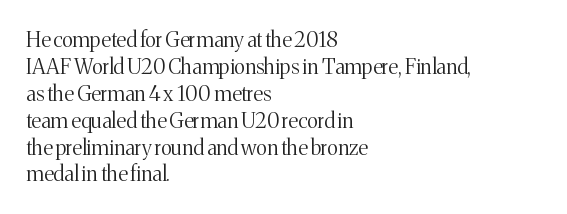
Q: Is the text bold? A: No.
Q: Is the text italic (slanted)? A: No, it is upright.
Q: Is the text underlined? A: No.
Q: How is the paragraph aligned? A: Left-aligned.
Q: Is the spacing between letters normal or unusually wide? A: Normal.
Q: Is the spacing between lines tight, normal or loose? A: Normal.
